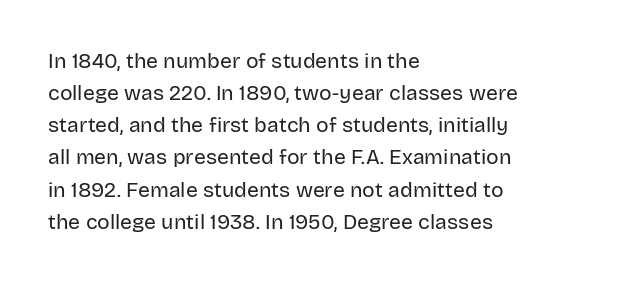
The image shows 21 px text type, upright; set left-aligned, normal line spacing (1.53x), normal letter spacing, not underlined.
